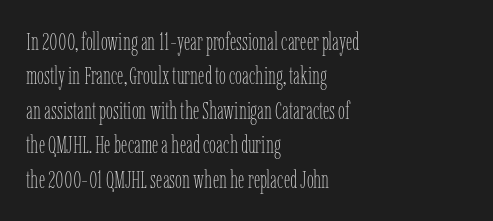
Spacing between characters is what you'd get straight out of the box. The passage shown is not underscored anywhere. The lines in this sample share a left origin and differ only in where they stop. The lines sit at an ordinary, default distance from one another. Is the type heavy? It reads as light-to-regular instead.
